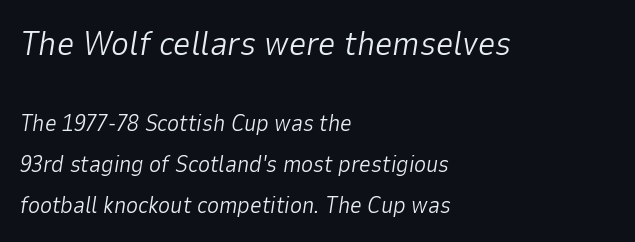
The image shows 34 px light type, italic (leaning right); set left-aligned, line spacing 1.77x, normal letter spacing, not underlined; the first (top) block is 1.48x larger; low stroke contrast and a medium x-height.
